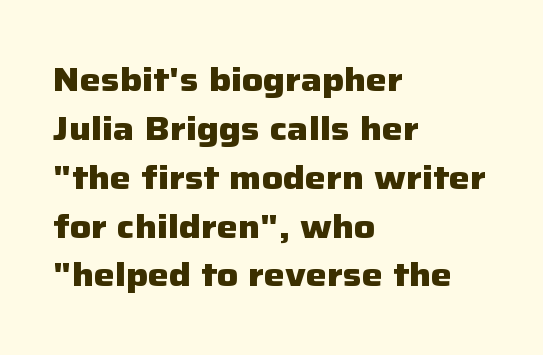
Q: Is the text bold? A: Yes.
Q: Is the text italic (slanted)? A: No, it is upright.
Q: Is the typeface a serif or a sans-serif typeface? A: Sans-serif.
Q: Is the text underlined? A: No.
Q: How is the paragraph aligned? A: Left-aligned.
Q: Is the spacing between letters normal or unusually wide? A: Normal.
Q: Is the spacing between lines tight, normal or loose? A: Normal.
Q: Width (condensed, normal, or wide)? A: Normal.
Q: Stroke contrast? A: Low.
Q: x-height? A: Medium.
Q: Monospaced? A: No.
